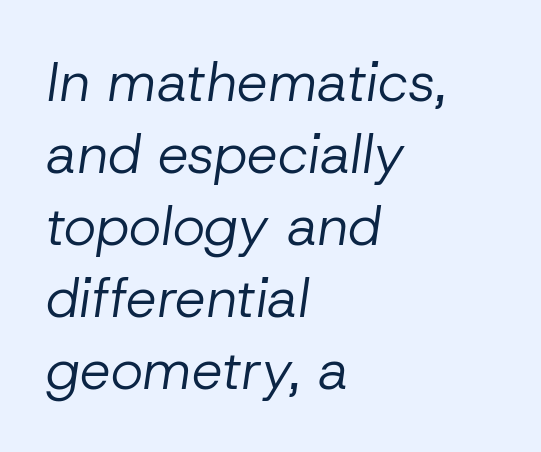
In CSS terms this would be text-align: left. A clean baseline with only descenders dipping below it. Standard letterfit; no display-style spreading of the glyphs. Weight: regular or lighter. Is the type slanted? Yes — the strokes lean at a clear angle.
